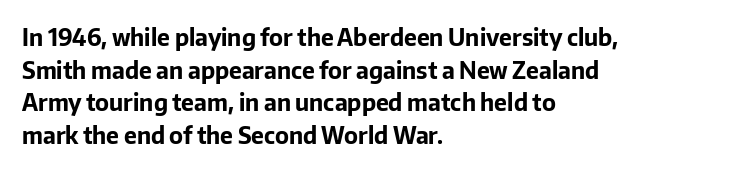
{"italic": "no", "bold": "yes", "underline": "no", "align": "left", "line_spacing": "normal", "line_spacing_ratio": 1.42, "letter_spacing": "normal", "letter_spacing_em": 0.0, "glyph_px": 23}
